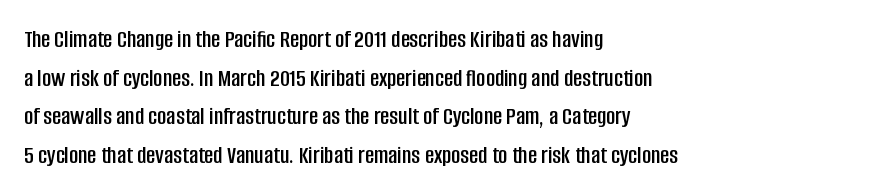
{"italic": "no", "underline": "no", "align": "left", "line_spacing": "normal", "line_spacing_ratio": 1.55, "letter_spacing": "normal", "letter_spacing_em": 0.0, "glyph_px": 25}
